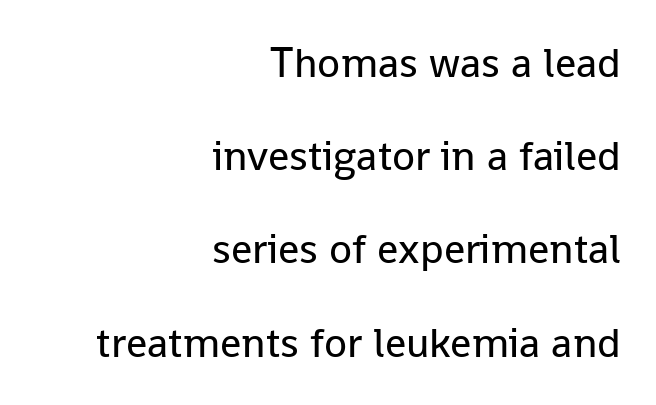
The image shows 42 px regular-weight sans-serif type, upright; set right-aligned, loose line spacing (2.22x), normal letter spacing, not underlined; low stroke contrast and a medium x-height.
